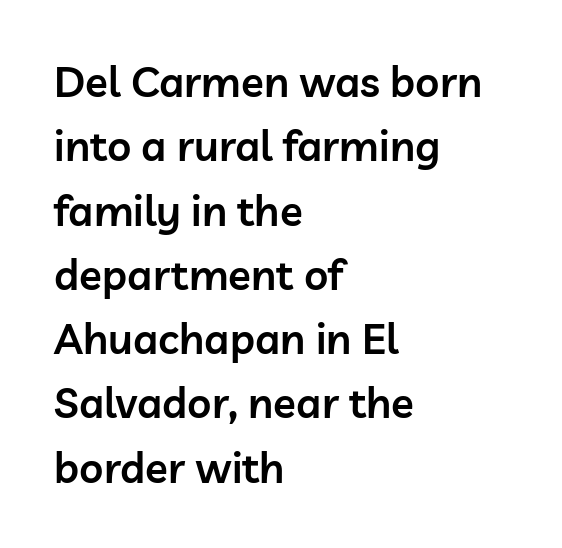
Summary of vertical rhythm: regular, with standard interline spacing. Where is the straight margin? On the left. When letters stand straight like this, we call the style roman or upright. The letters carry no serifs — their stems end cleanly without finishing strokes. This rendering features lettering with no underline. What weight is shown? A semibold, between regular and bold.
